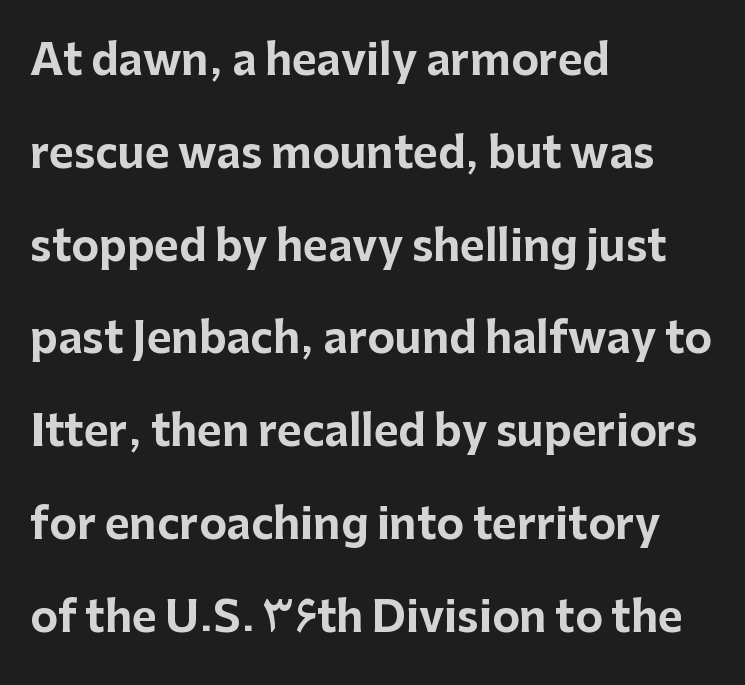
The image shows 42 px bold sans-serif type, upright; set left-aligned, loose line spacing (2.21x), normal letter spacing, not underlined; low stroke contrast and a medium x-height.
